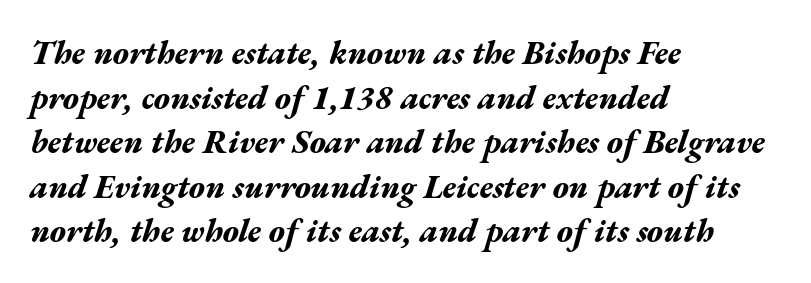
Character widths vary here, with narrow letters taking less room than wide ones. The specimen omits any rule beneath the text block's lines. This sample is left-justified, so line endings fall wherever the words run out. Strong, thick strokes mark this as bold type.
